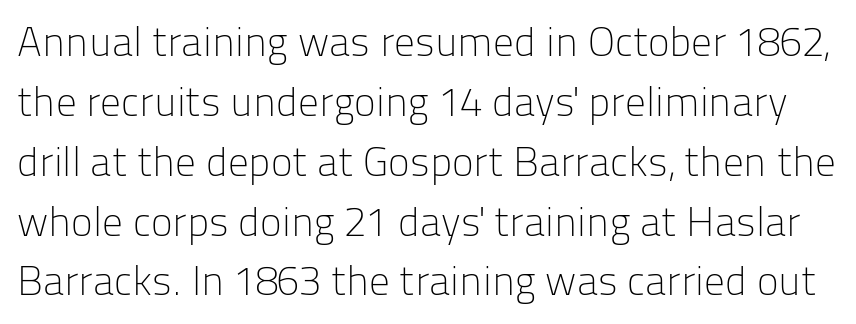
The image shows 41 px light sans-serif type, upright; set normal line spacing (1.46x), normal letter spacing, not underlined; low stroke contrast and a medium x-height.
